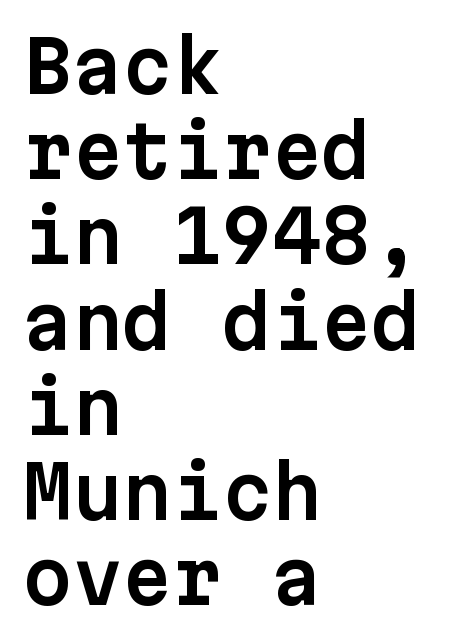
This sample uses a sans-serif face. Do the characters align in a grid? Yes, the font is monospaced. Letters rest on an invisible, unmarked baseline. How are the letters spaced? Ordinarily, with no added tracking. If you drew a ruler down the left edge, every line would touch it.
